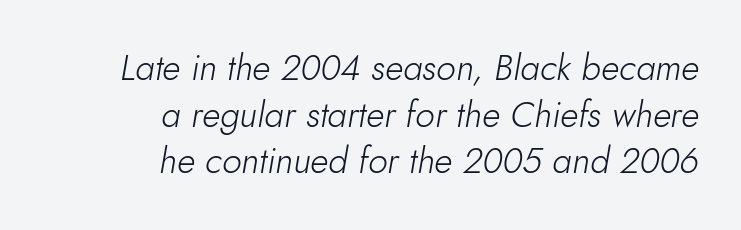
The image shows 35 px light type, italic (leaning right); set right-aligned, normal line spacing (1.33x), normal letter spacing, not underlined; low stroke contrast and a small x-height.
